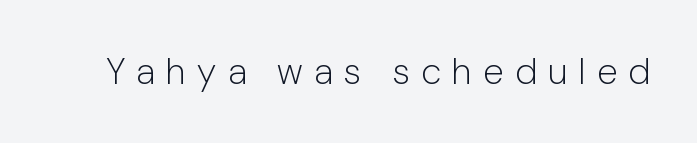
Q: Is the text bold? A: No.
Q: Is the text italic (slanted)? A: No, it is upright.
Q: Is the typeface a serif or a sans-serif typeface? A: Sans-serif.
Q: Is the text underlined? A: No.
Q: Is the spacing between letters normal or unusually wide? A: Unusually wide.
Q: Width (condensed, normal, or wide)? A: Normal.
Q: Stroke contrast? A: Low.
Q: x-height? A: Medium.
Q: Monospaced? A: No.
